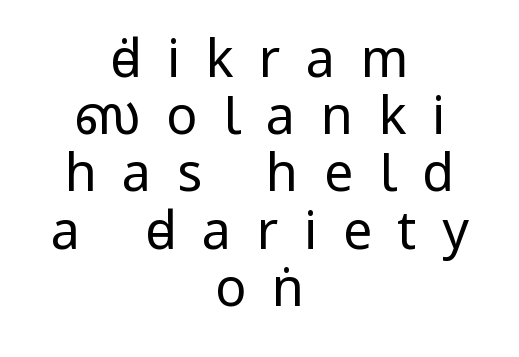
Q: Is the text bold? A: No.
Q: Is the text italic (slanted)? A: No, it is upright.
Q: Is the typeface a serif or a sans-serif typeface? A: Sans-serif.
Q: Is the text underlined? A: No.
Q: How is the paragraph aligned? A: Centered.
Q: Is the spacing between letters normal or unusually wide? A: Unusually wide.
Q: Is the spacing between lines tight, normal or loose? A: Tight.
Q: Width (condensed, normal, or wide)? A: Condensed.
Q: Stroke contrast? A: Low.
Q: x-height? A: Large.
Q: Monospaced? A: No.
